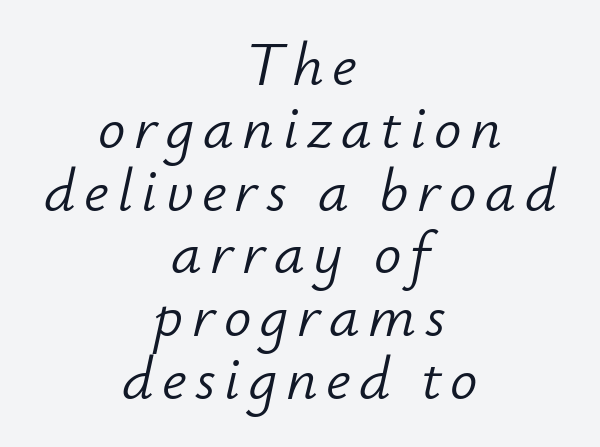
Q: Is the text bold? A: No.
Q: Is the text italic (slanted)? A: Yes, it leans right by about 12 degrees.
Q: Is the text underlined? A: No.
Q: How is the paragraph aligned? A: Centered.
Q: Is the spacing between lines tight, normal or loose? A: Tight.
Q: Width (condensed, normal, or wide)? A: Normal.
Q: Stroke contrast? A: Low.
Q: x-height? A: Small.
Q: Monospaced? A: No.
